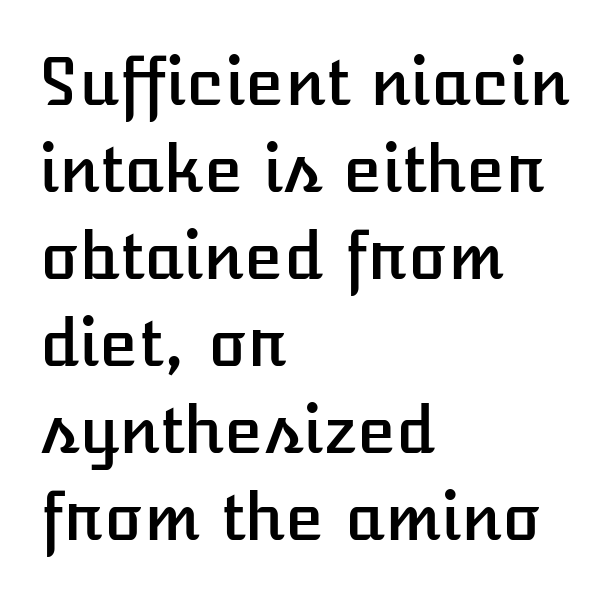
{"italic": "no", "width": "normal", "stroke_contrast": "low", "x_height": "medium", "monospaced": "no", "underline": "no", "align": "left", "line_spacing": "normal", "line_spacing_ratio": 1.36, "letter_spacing": "normal", "letter_spacing_em": 0.0, "glyph_px": 64}
